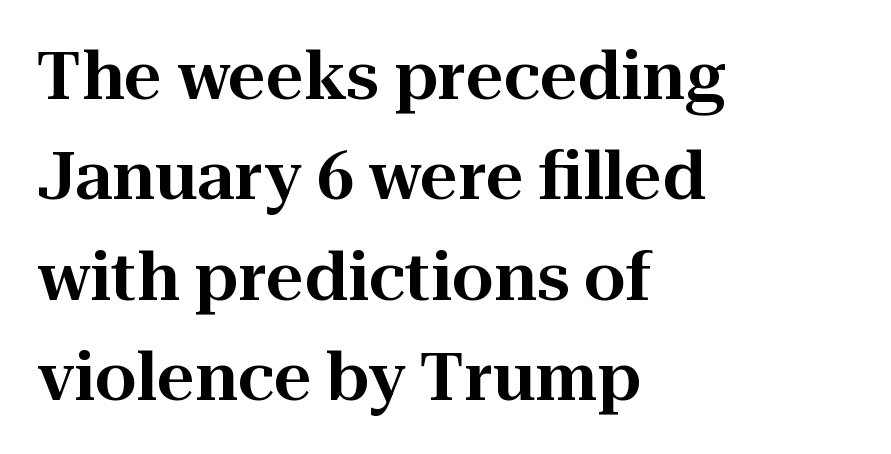
Is the block centered? No — it sits flush against the left margin. This sample uses an upright cut, with every glyph sitting square on the baseline. To sum up the face: it has serifs. Horizontal bands of white between lines are of average thickness.
